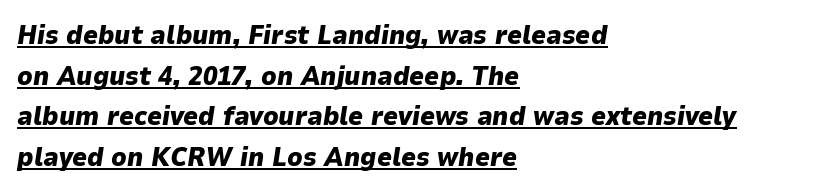
{"italic": "yes", "lean": "right", "slant_degrees": 9, "bold": "yes", "underline": "yes", "align": "left", "line_spacing": "normal", "line_spacing_ratio": 1.56, "letter_spacing": "normal", "letter_spacing_em": 0.0, "glyph_px": 26}
